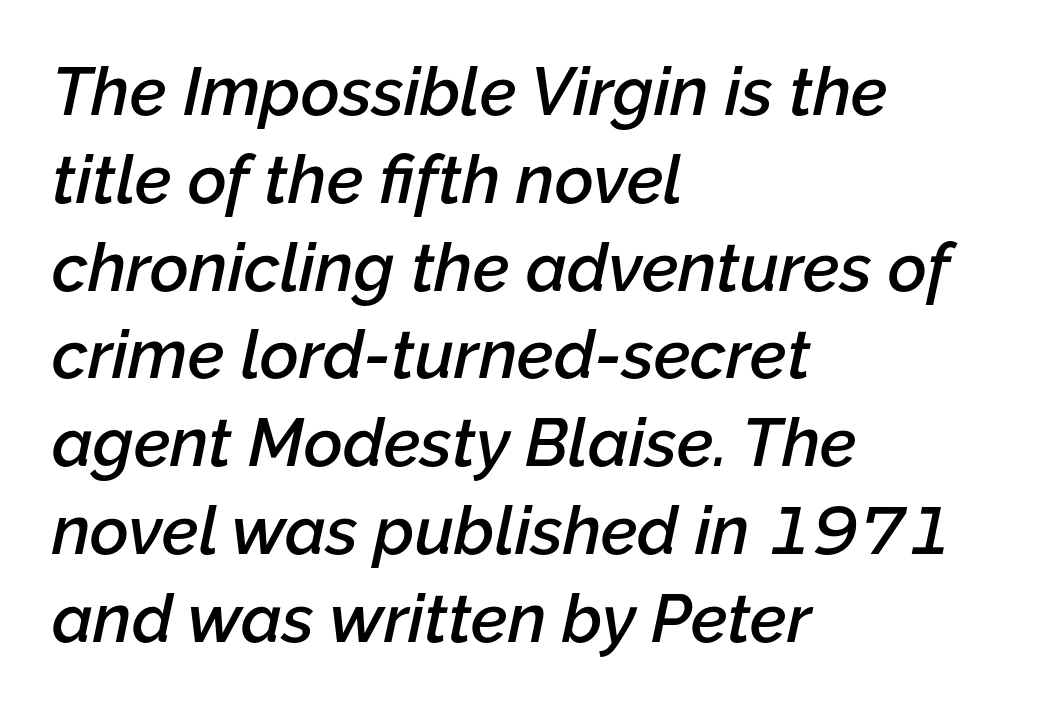
The image shows 67 px semibold type, italic (leaning right); set left-aligned, normal line spacing (1.31x), normal letter spacing, not underlined; low stroke contrast and a medium x-height.
